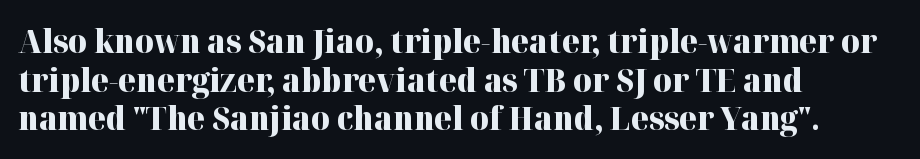
The image shows 32 px heavy serif type, upright; set left-aligned, line spacing 1.21x, normal letter spacing, not underlined; high stroke contrast and a medium x-height.
